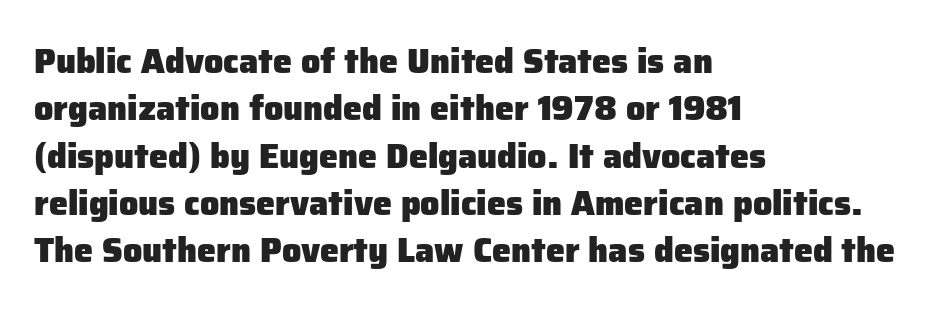
{"serif": "no", "italic": "no", "bold": "yes", "weight": "heavy", "width": "normal", "stroke_contrast": "low", "x_height": "medium", "monospaced": "no", "underline": "no", "align": "left", "line_spacing": "normal", "line_spacing_ratio": 1.39, "letter_spacing": "normal", "letter_spacing_em": 0.0, "glyph_px": 34}
